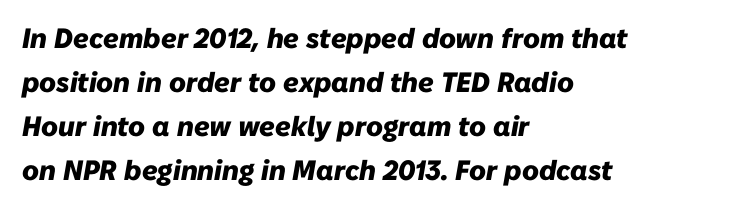
The image shows 28 px heavy type, italic (leaning right); set left-aligned, normal line spacing (1.57x), normal letter spacing, not underlined; low stroke contrast and a medium x-height.
